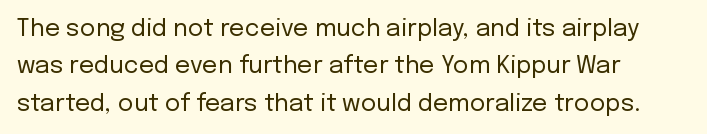
{"italic": "no", "bold": "no", "underline": "no", "align": "left", "line_spacing": "normal", "line_spacing_ratio": 1.56, "letter_spacing": "normal", "letter_spacing_em": 0.0, "glyph_px": 24}
